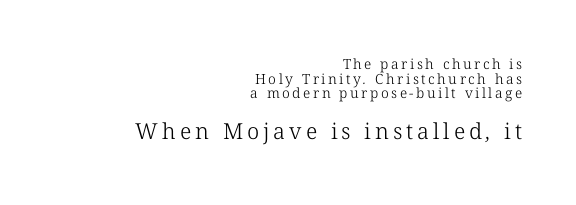
{"bold": "no", "underline": "no", "align": "right", "line_spacing": "tight", "line_spacing_ratio": 1.04, "larger_block": "second", "size_ratio": 1.57, "glyph_px": 22}
